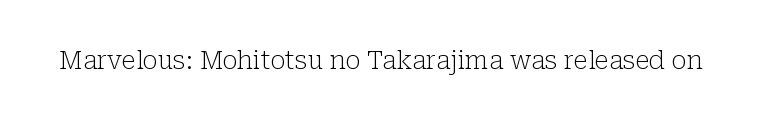
The image shows 25 px text type, upright; set normal letter spacing, not underlined.
